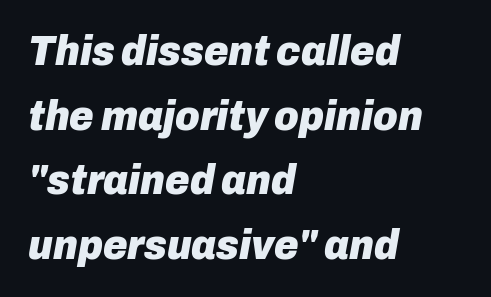
{"italic": "yes", "lean": "right", "slant_degrees": 10, "bold": "yes", "weight": "heavy", "width": "normal", "stroke_contrast": "low", "x_height": "medium", "monospaced": "no", "underline": "no", "align": "left", "line_spacing": "normal", "line_spacing_ratio": 1.54, "letter_spacing": "normal", "letter_spacing_em": 0.0, "glyph_px": 42}
